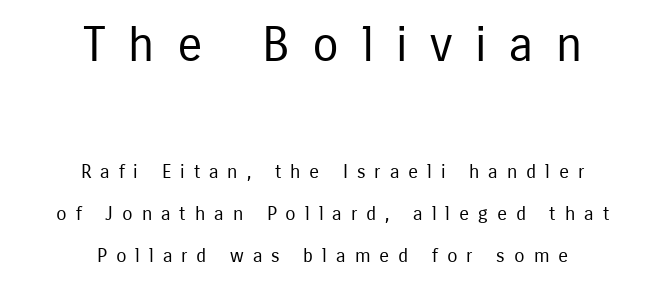
Q: Is the text bold? A: No.
Q: Is the text italic (slanted)? A: No, it is upright.
Q: Is the typeface a serif or a sans-serif typeface? A: Sans-serif.
Q: Is the text underlined? A: No.
Q: How is the paragraph aligned? A: Centered.
Q: Is the spacing between letters normal or unusually wide? A: Unusually wide.
Q: Is the spacing between lines tight, normal or loose? A: Loose.
Q: Which block of text is set in a larger size, the first (top) or the second (bottom)? A: The first (top) one.
Q: Width (condensed, normal, or wide)? A: Condensed.
Q: Stroke contrast? A: Low.
Q: x-height? A: Medium.
Q: Monospaced? A: No.
